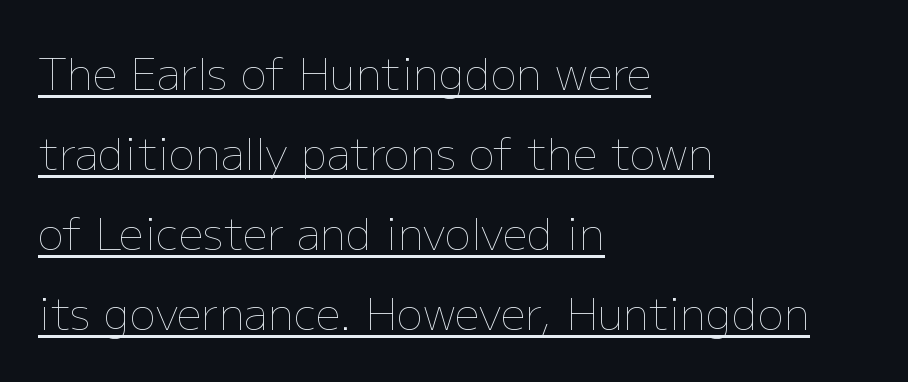
{"italic": "no", "bold": "no", "weight": "thin", "width": "normal", "stroke_contrast": "low", "x_height": "medium", "monospaced": "no", "underline": "yes", "align": "left", "line_spacing_ratio": 1.82, "letter_spacing": "normal", "letter_spacing_em": 0.0, "glyph_px": 44}
